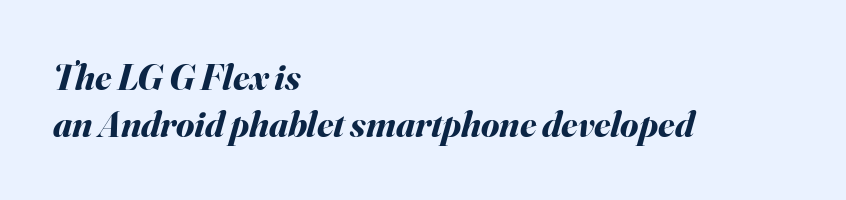
Stroke thickness is high; the sample reads as a true bold. Evenly set lines give the paragraph a standard silhouette. The text carries the slant typical of an italic or oblique font. Lines of text with bare space underneath. Each line starts at the same left margin while the right side varies. Does extra space separate the letters? No, they use regular spacing.
